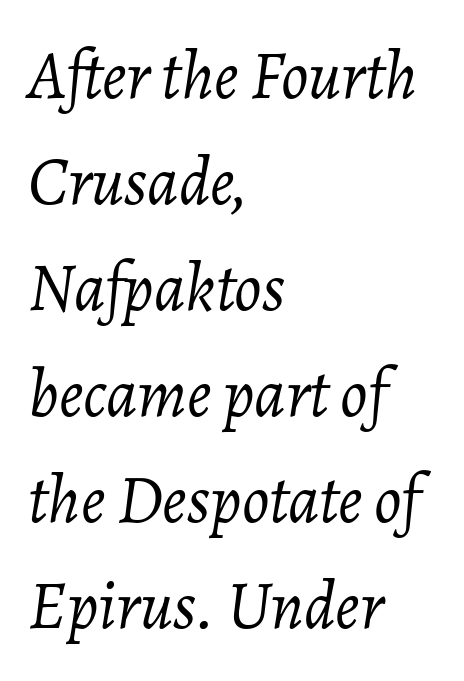
The image shows 68 px light type, italic (leaning right); set left-aligned, normal line spacing (1.56x), normal letter spacing, not underlined; low stroke contrast and a medium x-height.
